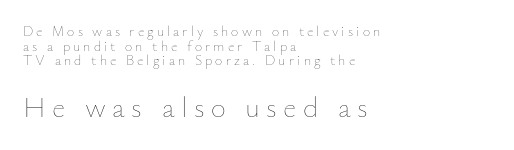
Very little white space separates one row of letters from the next. Spacing verdict: proportional, widths tailored to each character. These glyphs show unthickened strokes, regular width or finer. Letters rest on an invisible, unmarked baseline. Notice how the passage keeps a crisp vertical edge on the left only.
